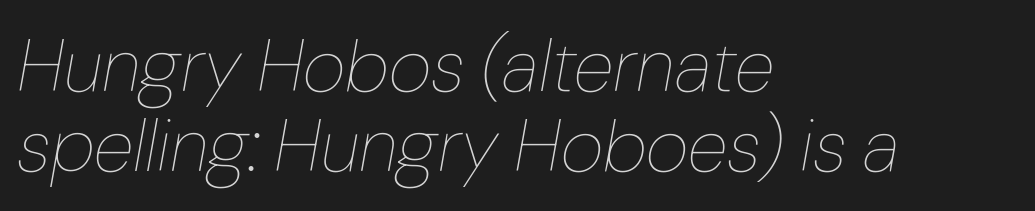
The foot of each line stays bare and open. One-word summary of the alignment: left. Slant detected: the letters are inclined. Spacing verdict: proportional, widths tailored to each character. On a weight scale, this lands at 450 or below. What's the leading like? Squeezed, with rows nearly overlapping.
